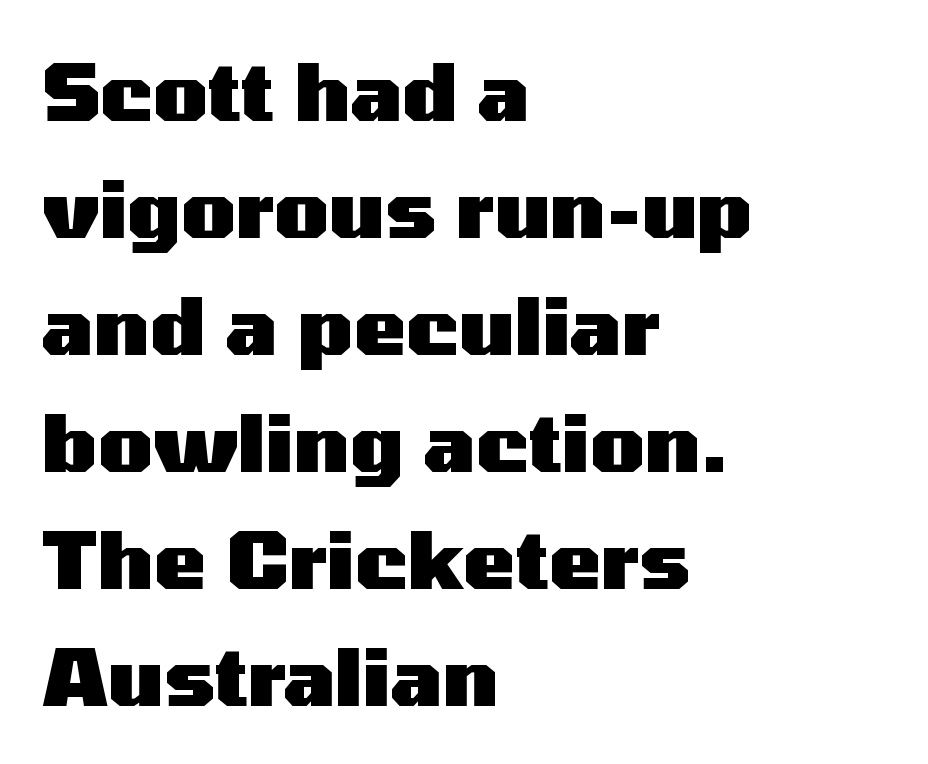
Q: Is the text bold? A: Yes.
Q: Is the text italic (slanted)? A: No, it is upright.
Q: Is the typeface a serif or a sans-serif typeface? A: Sans-serif.
Q: Is the text underlined? A: No.
Q: How is the paragraph aligned? A: Left-aligned.
Q: Is the spacing between letters normal or unusually wide? A: Normal.
Q: Is the spacing between lines tight, normal or loose? A: Normal.
Q: Width (condensed, normal, or wide)? A: Wide.
Q: Stroke contrast? A: Medium.
Q: x-height? A: Medium.
Q: Monospaced? A: No.
